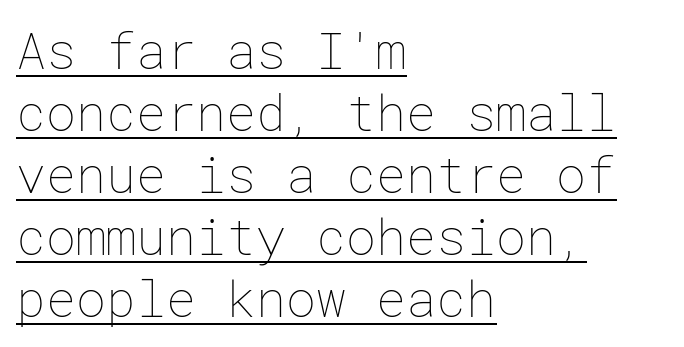
Standard letterfit; no display-style spreading of the glyphs. The weight would be labelled regular, book, light, or lighter still. This sample uses an upright cut, with every glyph sitting square on the baseline. Underlined type. Horizontally, the lines are justified to the leading edge only.
